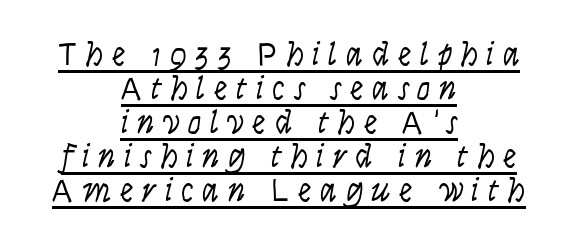
Q: Is the text bold? A: No.
Q: Is the text italic (slanted)? A: Yes, it leans right by about 9 degrees.
Q: Is the text underlined? A: Yes.
Q: How is the paragraph aligned? A: Centered.
Q: Is the spacing between letters normal or unusually wide? A: Unusually wide.
Q: Is the spacing between lines tight, normal or loose? A: Tight.
Q: Width (condensed, normal, or wide)? A: Condensed.
Q: Stroke contrast? A: Low.
Q: x-height? A: Large.
Q: Monospaced? A: No.
